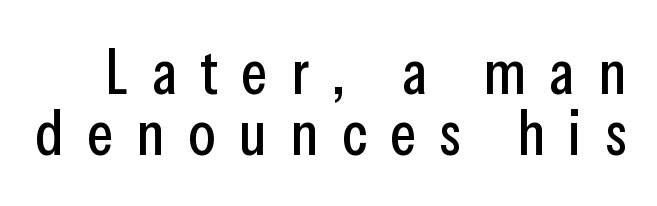
Q: Is the text italic (slanted)? A: No, it is upright.
Q: Is the typeface a serif or a sans-serif typeface? A: Sans-serif.
Q: Is the text underlined? A: No.
Q: Is the spacing between letters normal or unusually wide? A: Unusually wide.
Q: Is the spacing between lines tight, normal or loose? A: Tight.
Q: Width (condensed, normal, or wide)? A: Condensed.
Q: Stroke contrast? A: Low.
Q: x-height? A: Medium.
Q: Monospaced? A: No.
